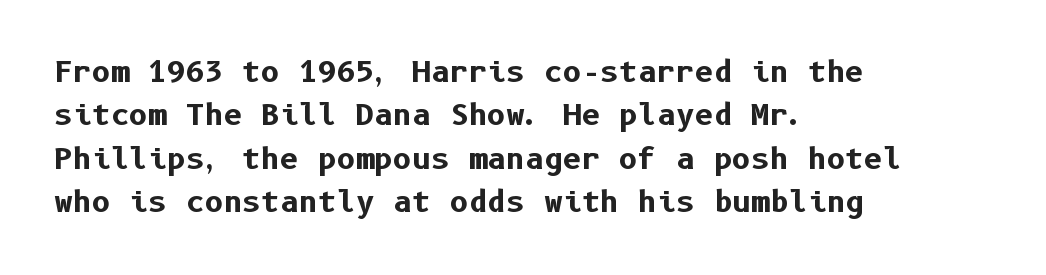
Typesetter's note: full bold, strokes at maximum text heaviness. What kind of face is this? One without serifs — a sans. Every row of glyphs begins at an identical x-position on the left. Look at the tracking — it's just the regular setting, nothing added. This block has exactly the height ordinary leading produces. Unlike italic type, these characters show no tilt at all.
